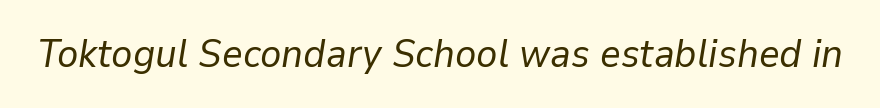
{"italic": "yes", "lean": "right", "slant_degrees": 9, "bold": "no", "weight": "regular", "width": "normal", "stroke_contrast": "low", "x_height": "medium", "monospaced": "no", "underline": "no", "letter_spacing": "normal", "letter_spacing_em": 0.0, "glyph_px": 40}
